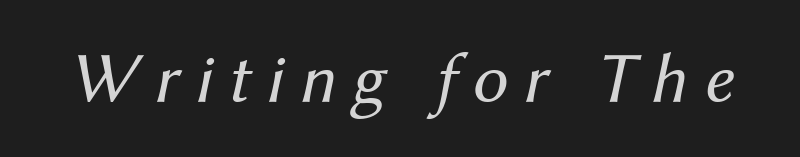
The image shows 72 px regular-weight type, italic (leaning right); set unusually wide letter spacing (+0.21 em), not underlined; medium stroke contrast and a medium x-height.
